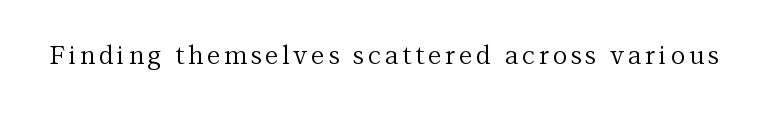
The image shows 25 px text type, upright; set not underlined.
